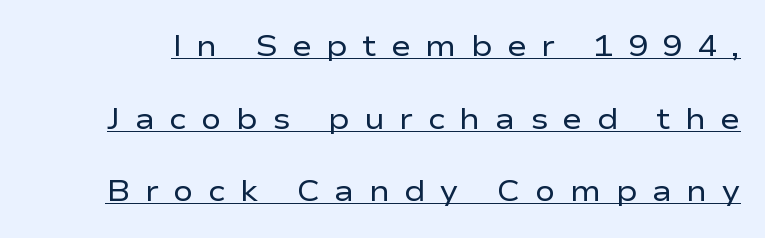
Q: Is the text bold? A: No.
Q: Is the text italic (slanted)? A: No, it is upright.
Q: Is the typeface a serif or a sans-serif typeface? A: Sans-serif.
Q: Is the text underlined? A: Yes.
Q: Is the spacing between letters normal or unusually wide? A: Unusually wide.
Q: Is the spacing between lines tight, normal or loose? A: Loose.
Q: Width (condensed, normal, or wide)? A: Wide.
Q: Stroke contrast? A: Low.
Q: x-height? A: Medium.
Q: Monospaced? A: No.
